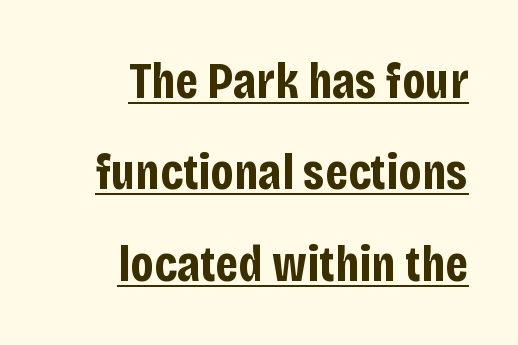
The image shows 51 px bold, condensed sans-serif type, upright; set right-aligned, line spacing 1.79x, normal letter spacing, underlined; low stroke contrast and a large x-height.
